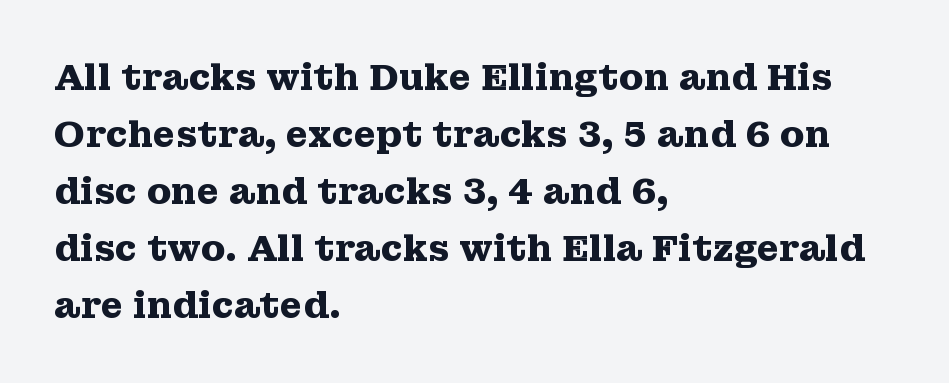
Q: Is the text bold? A: Yes.
Q: Is the text italic (slanted)? A: No, it is upright.
Q: Is the typeface a serif or a sans-serif typeface? A: Serif.
Q: Is the text underlined? A: No.
Q: How is the paragraph aligned? A: Left-aligned.
Q: Is the spacing between letters normal or unusually wide? A: Normal.
Q: Is the spacing between lines tight, normal or loose? A: Normal.
Q: Width (condensed, normal, or wide)? A: Wide.
Q: Stroke contrast? A: Medium.
Q: x-height? A: Medium.
Q: Monospaced? A: No.
